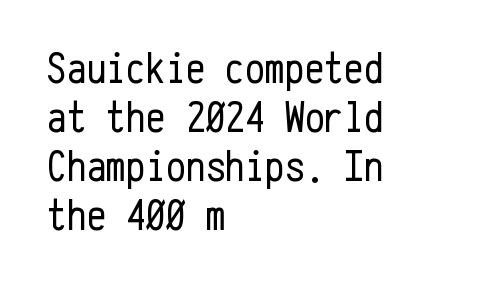
If you drew a line through each stem, it would be perfectly vertical. Spacing verdict: monospaced, one width for all characters. Letter spacing: default. This rendering employs a face without finishing strokes, i.e., a sans-serif. Tightly led — the rows are bunched.
